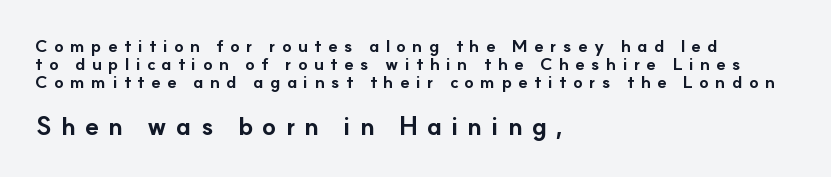
{"italic": "no", "bold": "yes", "underline": "no", "align": "left", "line_spacing": "tight", "line_spacing_ratio": 1.07, "letter_spacing": "wide", "letter_spacing_em": 0.37, "larger_block": "second", "size_ratio": 1.47, "glyph_px": 25}
